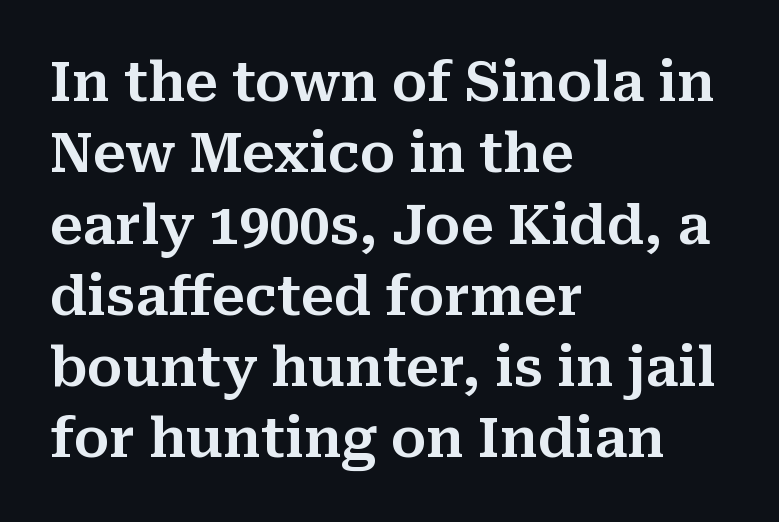
Classification — serif. Caption: multi-line text, flush left, ragged right. Designer's note — italics off, roman on. You could not count columns in this text — the font is proportionally spaced. Nothing unusual about the tracking: characters are spaced as the font intends.
